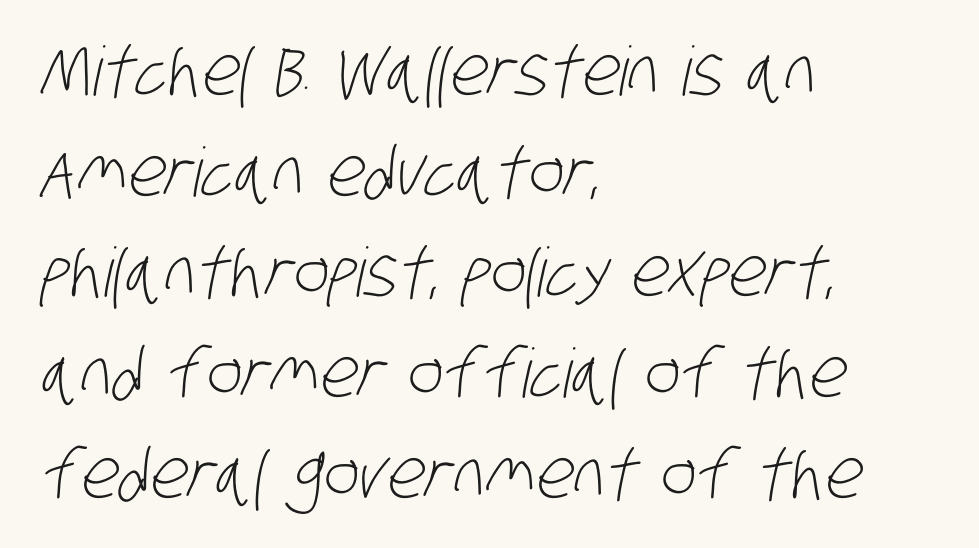
The image shows 68 px light, condensed sans-serif type; set left-aligned, normal line spacing (1.48x), normal letter spacing, not underlined; low stroke contrast and a large x-height.
